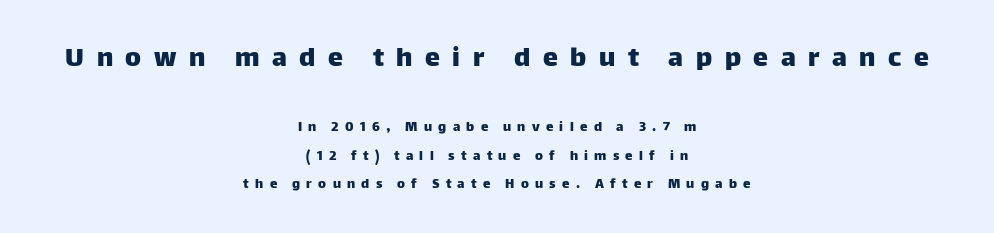
Short note: letters widely spaced. Where is the straight margin? There isn't one; the lines are centered. Serif or sans? Sans — the stroke terminals are bare. Check the space under the baseline: it is left empty.
